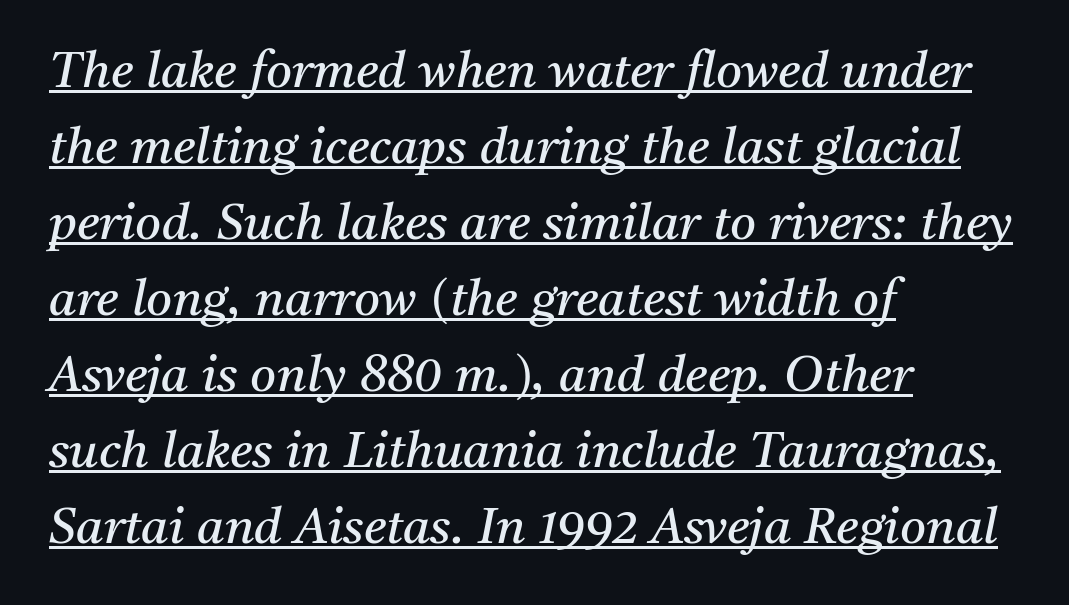
Examine the stroke ends and you'll spot serifs. Does a line run under the words? Yes, clearly. Observe the ordinary spacing: letters are neighbours, not strangers. Is the stroke heavy? The answer is a plain regular-or-lighter. A classic flush-left, rag-right setting is used for this passage.
